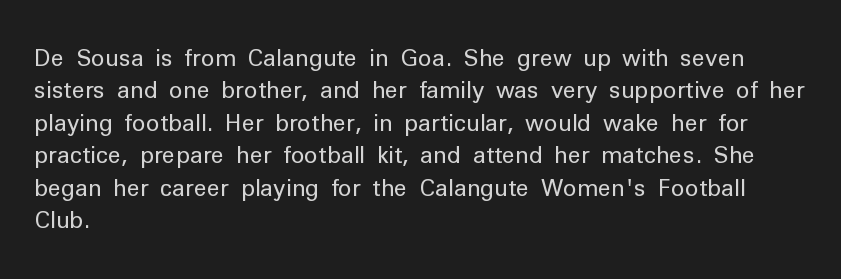
Q: Is the text bold? A: No.
Q: Is the text italic (slanted)? A: No, it is upright.
Q: Is the text underlined? A: No.
Q: How is the paragraph aligned? A: Left-aligned.
Q: Is the spacing between letters normal or unusually wide? A: Normal.
Q: Is the spacing between lines tight, normal or loose? A: Normal.
